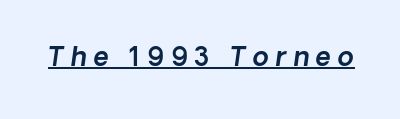
Q: Is the text italic (slanted)? A: Yes, it leans right by about 8 degrees.
Q: Is the text underlined? A: Yes.
Q: Is the spacing between letters normal or unusually wide? A: Unusually wide.
